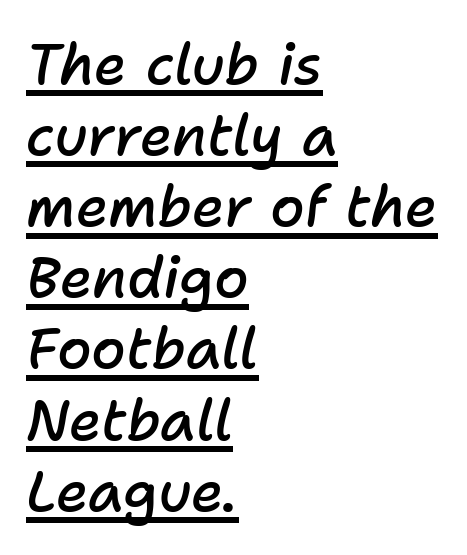
Q: Is the text bold? A: Semi-bold.
Q: Is the text italic (slanted)? A: Yes, it leans right by about 11 degrees.
Q: Is the text underlined? A: Yes.
Q: How is the paragraph aligned? A: Left-aligned.
Q: Is the spacing between letters normal or unusually wide? A: Normal.
Q: Is the spacing between lines tight, normal or loose? A: Normal.
Q: Width (condensed, normal, or wide)? A: Normal.
Q: Stroke contrast? A: Low.
Q: x-height? A: Medium.
Q: Monospaced? A: No.
